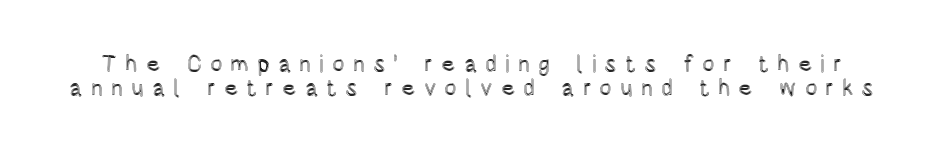
{"italic": "no", "underline": "no", "line_spacing": "tight", "line_spacing_ratio": 1.04, "letter_spacing": "wide", "letter_spacing_em": 0.35, "glyph_px": 23}
